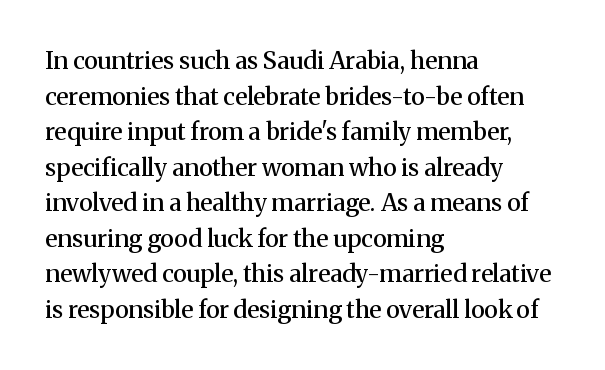
A semibold gives these letters moderate extra thickness, short of bold. Line spacing here is normal. Short note: letters normally spaced. Designer's note — italics off, roman on. A clean baseline with only descenders dipping below it. Line beginnings align vertically; line endings do not.
